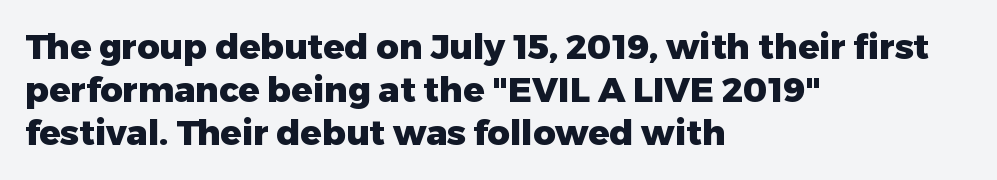
The image shows 35 px heavy sans-serif type, upright; set left-aligned, line spacing 1.23x, normal letter spacing, not underlined; low stroke contrast and a medium x-height.
